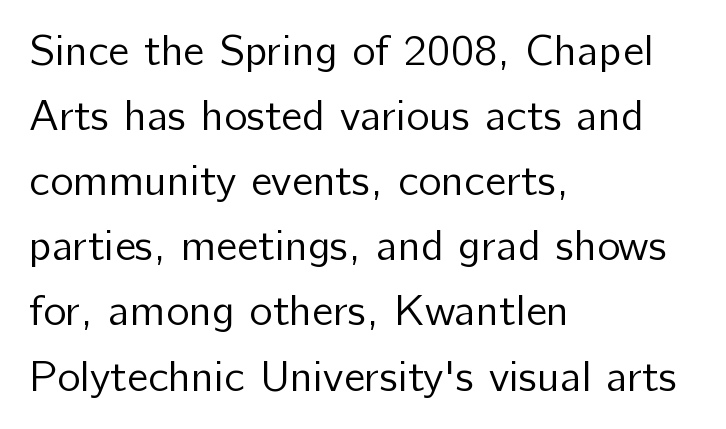
The image shows 44 px regular-weight sans-serif type, upright; set left-aligned, normal line spacing (1.48x), normal letter spacing, not underlined; low stroke contrast and a medium x-height.
